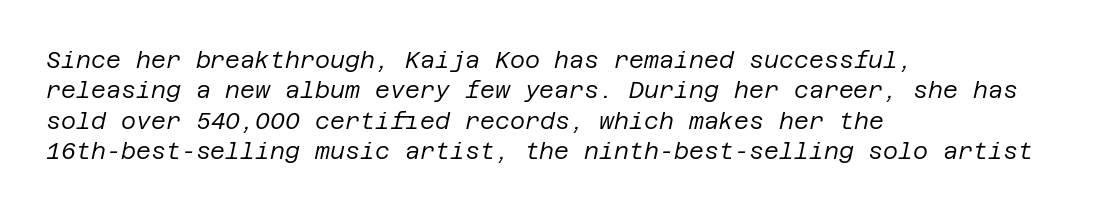
What's the leading like? Ordinary, nothing unusual. The weight tops out at a normal text grade. The gaps between neighbouring characters are ordinary and unremarkable. If you drew a ruler down the left edge, every line would touch it. Plain, unruled lines of type.
